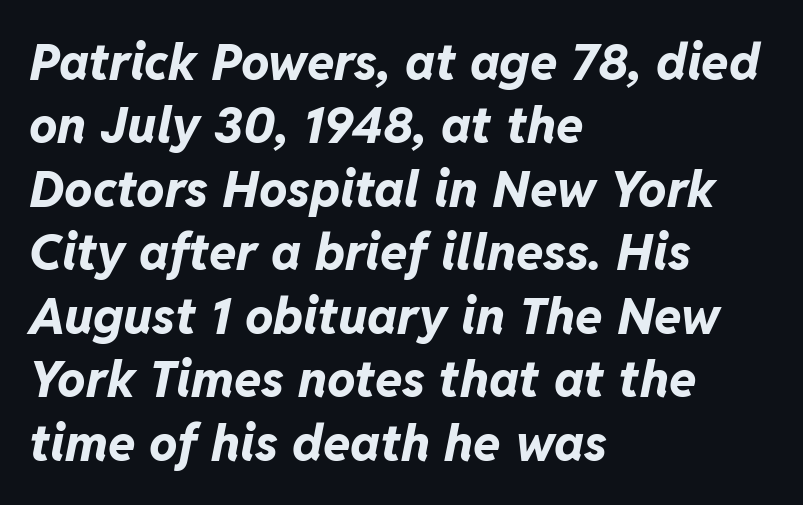
{"italic": "yes", "lean": "right", "slant_degrees": 11, "bold": "yes", "weight": "bold", "width": "normal", "stroke_contrast": "low", "x_height": "medium", "monospaced": "no", "underline": "no", "align": "left", "line_spacing": "normal", "line_spacing_ratio": 1.27, "letter_spacing": "normal", "letter_spacing_em": 0.0, "glyph_px": 50}
